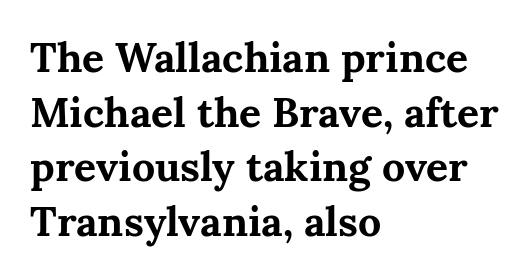
Decoration check: the copy has no underline. This sample uses plain, unmodified letter spacing. Do the characters align in a grid? No, the font is proportional. The typesetting leans heavy: a genuine bold. These lines are composed in type with serifs.
